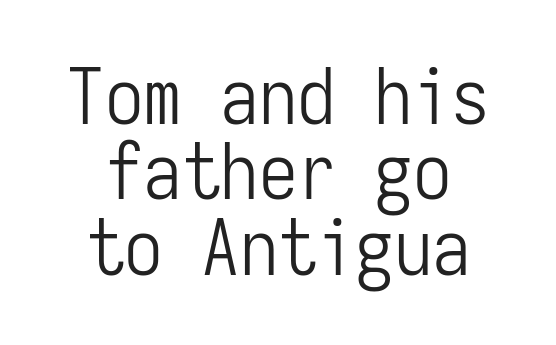
{"serif": "no", "italic": "no", "bold": "no", "weight": "light", "width": "condensed", "stroke_contrast": "low", "x_height": "medium", "monospaced": "yes", "underline": "no", "align": "center", "line_spacing": "tight", "line_spacing_ratio": 0.98, "letter_spacing": "normal", "letter_spacing_em": 0.0, "glyph_px": 77}
